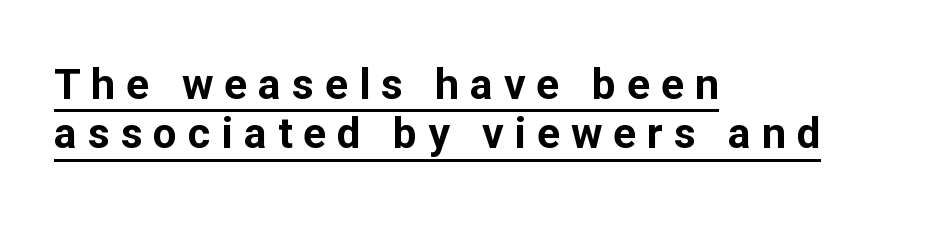
Q: Is the text bold? A: Yes.
Q: Is the text italic (slanted)? A: No, it is upright.
Q: Is the typeface a serif or a sans-serif typeface? A: Sans-serif.
Q: Is the text underlined? A: Yes.
Q: How is the paragraph aligned? A: Left-aligned.
Q: Is the spacing between letters normal or unusually wide? A: Unusually wide.
Q: Is the spacing between lines tight, normal or loose? A: Tight.
Q: Width (condensed, normal, or wide)? A: Normal.
Q: Stroke contrast? A: Low.
Q: x-height? A: Medium.
Q: Monospaced? A: No.
